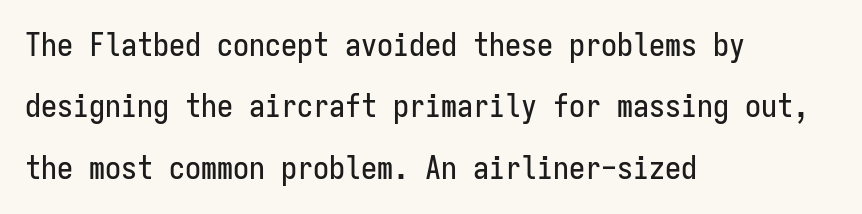
Q: Is the text italic (slanted)? A: No, it is upright.
Q: Is the typeface a serif or a sans-serif typeface? A: Sans-serif.
Q: Is the text underlined? A: No.
Q: How is the paragraph aligned? A: Left-aligned.
Q: Is the spacing between letters normal or unusually wide? A: Normal.
Q: Is the spacing between lines tight, normal or loose? A: Loose.
Q: Width (condensed, normal, or wide)? A: Condensed.
Q: Stroke contrast? A: Low.
Q: x-height? A: Medium.
Q: Monospaced? A: Yes.
